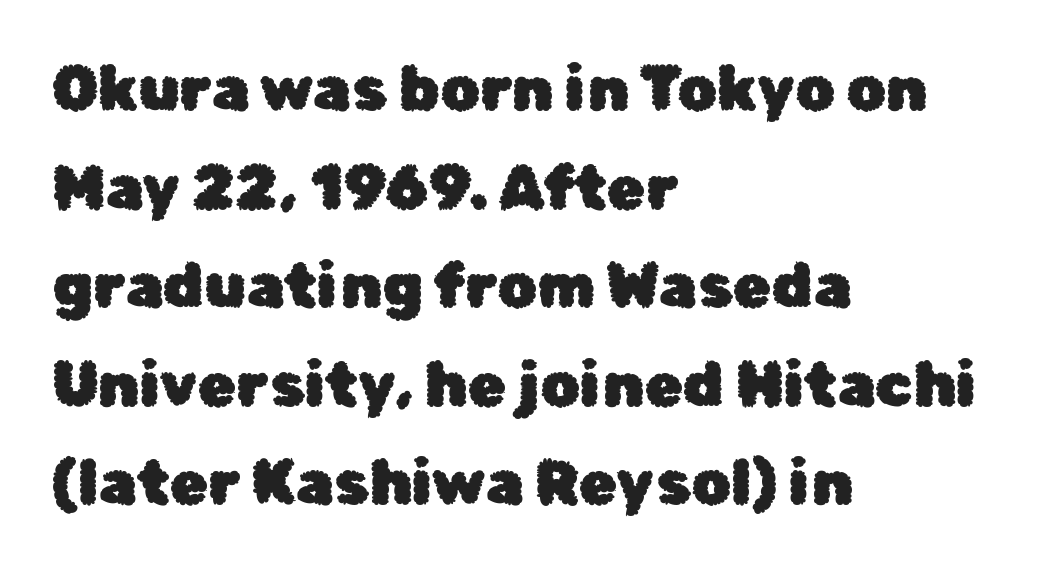
Only glyphs here, with clear space below each row. Spacing between characters is what you'd get straight out of the box. Classification — sans serif. Do the characters align in a grid? No, the font is proportional. Regular leading.
